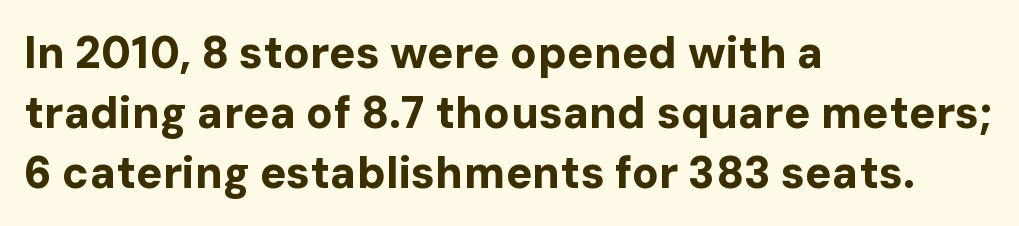
The image shows 44 px bold sans-serif type, upright; set left-aligned, normal line spacing (1.36x), normal letter spacing, not underlined; low stroke contrast and a medium x-height.
